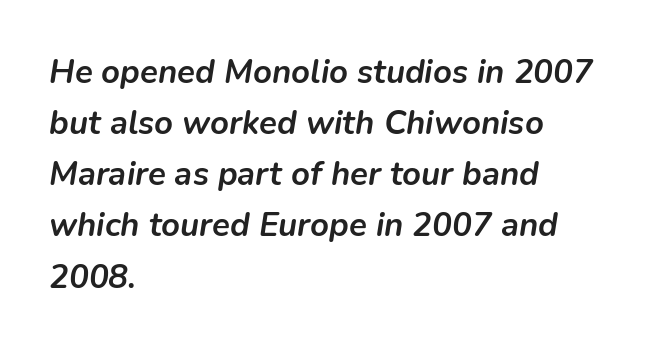
Q: Is the text bold? A: Yes.
Q: Is the text italic (slanted)? A: Yes, it leans right by about 9 degrees.
Q: Is the text underlined? A: No.
Q: How is the paragraph aligned? A: Left-aligned.
Q: Is the spacing between letters normal or unusually wide? A: Normal.
Q: Is the spacing between lines tight, normal or loose? A: Normal.
Q: Width (condensed, normal, or wide)? A: Normal.
Q: Stroke contrast? A: Low.
Q: x-height? A: Medium.
Q: Monospaced? A: No.
